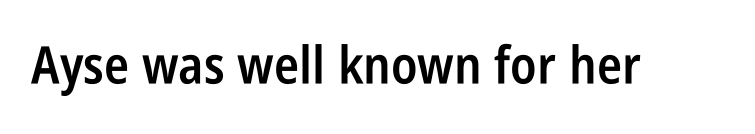
The image shows 52 px semibold, condensed sans-serif type, upright; set normal letter spacing, not underlined; low stroke contrast and a large x-height.
